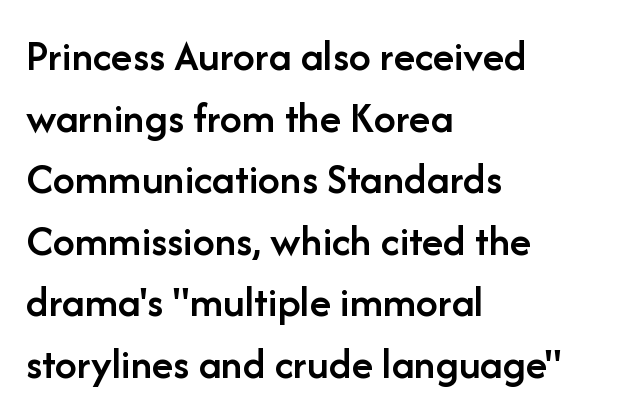
Q: Is the text bold? A: Semi-bold.
Q: Is the text italic (slanted)? A: No, it is upright.
Q: Is the typeface a serif or a sans-serif typeface? A: Sans-serif.
Q: Is the text underlined? A: No.
Q: How is the paragraph aligned? A: Left-aligned.
Q: Is the spacing between letters normal or unusually wide? A: Normal.
Q: Is the spacing between lines tight, normal or loose? A: Normal.
Q: Width (condensed, normal, or wide)? A: Normal.
Q: Stroke contrast? A: Low.
Q: x-height? A: Medium.
Q: Monospaced? A: No.
